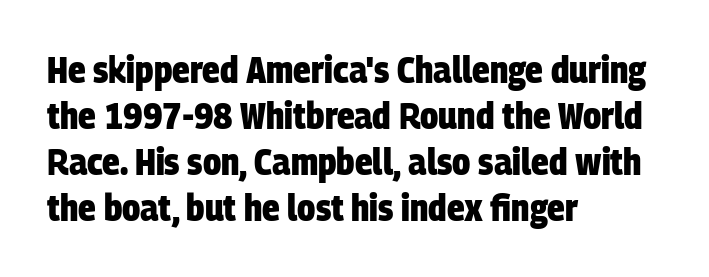
{"serif": "no", "bold": "yes", "weight": "heavy", "width": "condensed", "stroke_contrast": "low", "x_height": "large", "monospaced": "no", "underline": "no", "align": "left", "line_spacing_ratio": 1.24, "letter_spacing": "normal", "letter_spacing_em": 0.0, "glyph_px": 37}
